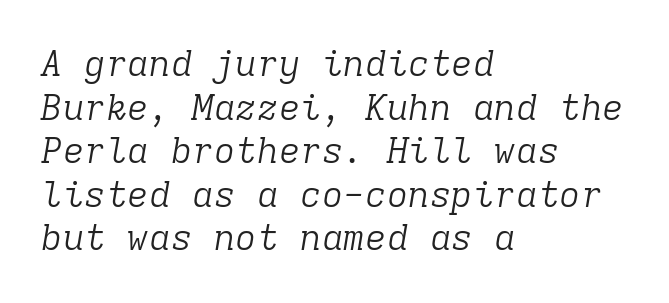
Each letter, wide or thin by design, is forced into the same width here. The font sits on the lighter half of the weight spectrum, regular included. The rendering applies a slant to the glyphs. A classic flush-left, rag-right setting is used for this passage.
